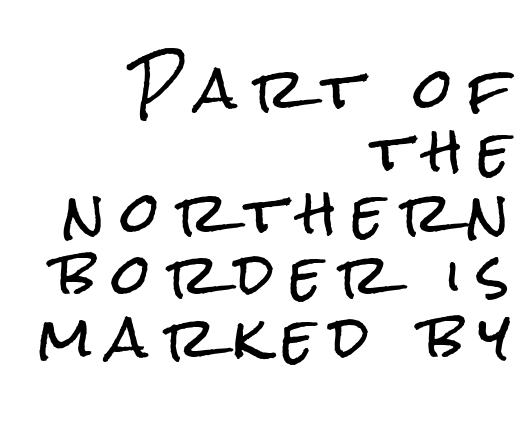
{"serif": "no", "italic": "no", "width": "condensed", "stroke_contrast": "low", "x_height": "medium", "monospaced": "no", "underline": "no", "align": "right", "line_spacing": "tight", "line_spacing_ratio": 1.13, "letter_spacing": "wide", "letter_spacing_em": 0.29, "glyph_px": 55}
